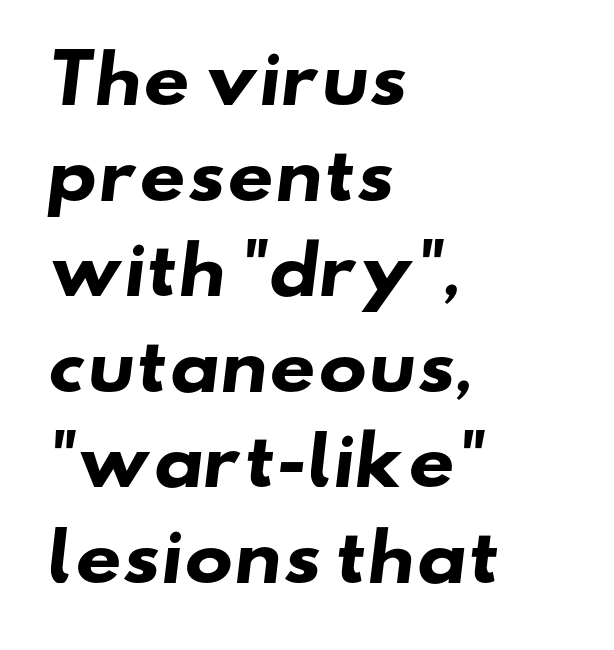
{"serif": "no", "bold": "yes", "weight": "heavy", "width": "wide", "stroke_contrast": "low", "x_height": "small", "monospaced": "no", "underline": "no", "align": "left", "line_spacing": "normal", "line_spacing_ratio": 1.47, "letter_spacing": "normal", "letter_spacing_em": 0.0, "glyph_px": 65}
